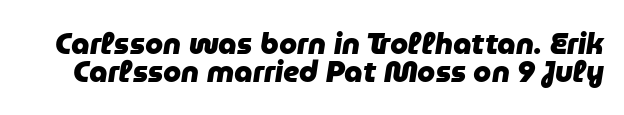
The image shows 29 px heavy type, italic (leaning right); set tight line spacing (0.96x), normal letter spacing, not underlined; low stroke contrast and a medium x-height.
